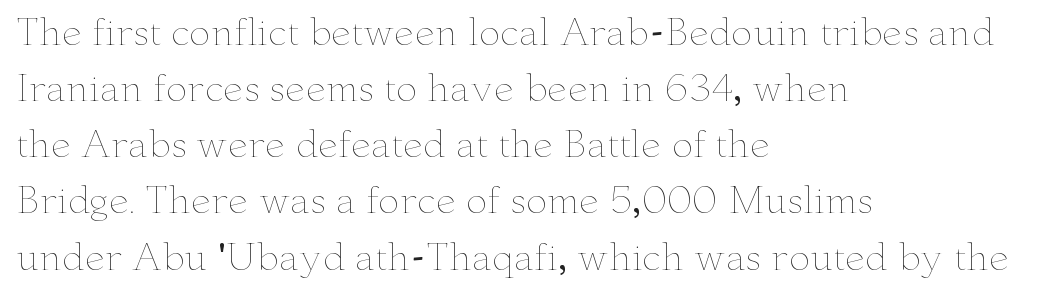
The image shows 36 px thin, wide type, upright; set left-aligned, normal line spacing (1.56x), normal letter spacing, not underlined; low stroke contrast and a small x-height.
